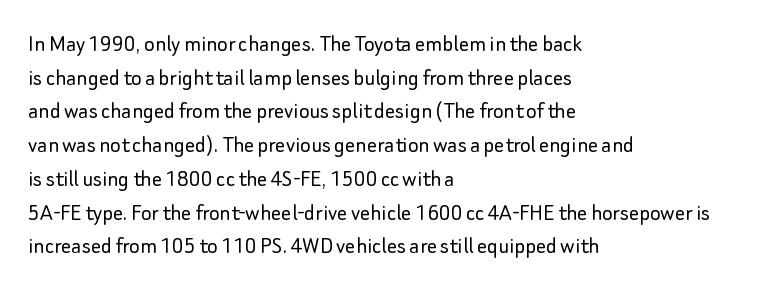
{"italic": "no", "bold": "no", "underline": "no", "align": "left", "line_spacing": "normal", "line_spacing_ratio": 1.35, "letter_spacing": "normal", "letter_spacing_em": 0.0, "glyph_px": 25}
